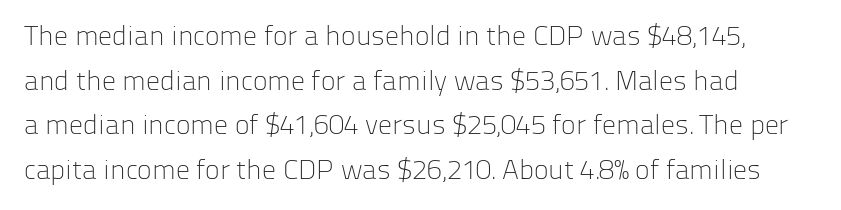
{"serif": "no", "italic": "no", "bold": "no", "weight": "light", "width": "normal", "stroke_contrast": "low", "x_height": "medium", "monospaced": "no", "underline": "no", "line_spacing": "normal", "line_spacing_ratio": 1.59, "letter_spacing": "normal", "letter_spacing_em": 0.0, "glyph_px": 28}
